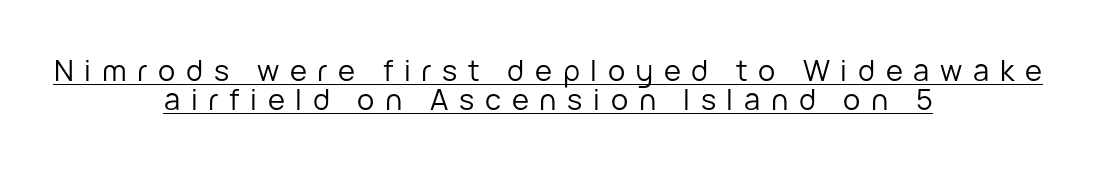
Q: Is the text bold? A: No.
Q: Is the text italic (slanted)? A: No, it is upright.
Q: Is the typeface a serif or a sans-serif typeface? A: Sans-serif.
Q: Is the text underlined? A: Yes.
Q: How is the paragraph aligned? A: Centered.
Q: Is the spacing between letters normal or unusually wide? A: Unusually wide.
Q: Is the spacing between lines tight, normal or loose? A: Tight.
Q: Width (condensed, normal, or wide)? A: Normal.
Q: Stroke contrast? A: Low.
Q: x-height? A: Medium.
Q: Monospaced? A: No.
